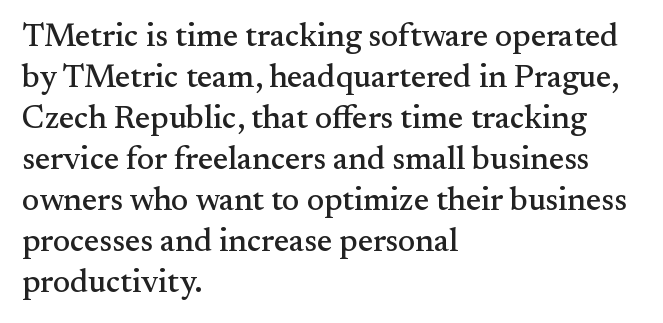
The image shows 32 px serif type, upright; set left-aligned, normal line spacing (1.28x), normal letter spacing, not underlined; medium stroke contrast and a small x-height.
